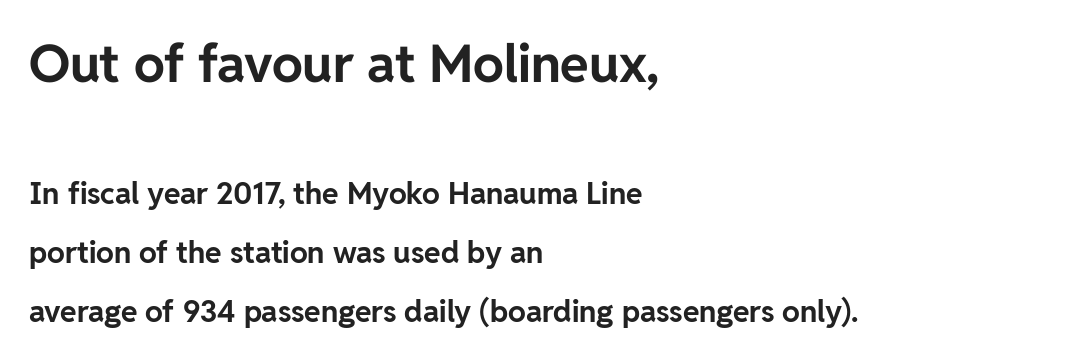
Bare-footed words on every line. Inter-character spacing is left at the font's built-in metrics. Grotesque or geometric, the face here clearly has no serifs. This block would shrink considerably if given ordinary leading; it's expanded now. In CSS terms this would be text-align: left. Is this a fixed-width face? No — the glyphs have proportional, varying widths.
